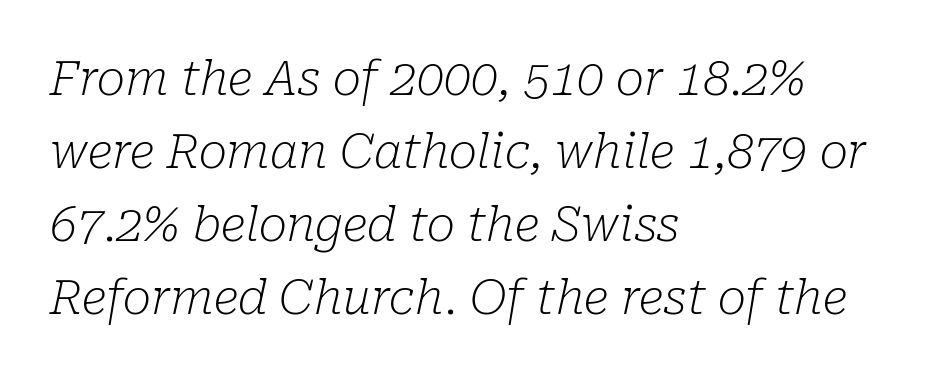
The image shows 48 px light serif type, italic (leaning right); set left-aligned, normal line spacing (1.52x), normal letter spacing, not underlined; low stroke contrast and a medium x-height.
